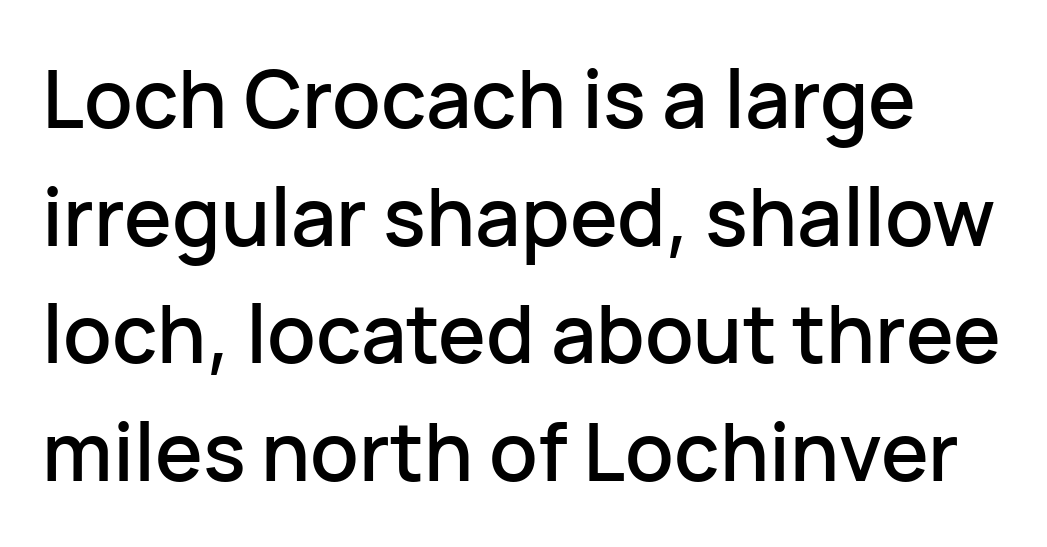
{"serif": "no", "italic": "no", "width": "normal", "stroke_contrast": "low", "x_height": "medium", "monospaced": "no", "underline": "no", "line_spacing": "normal", "line_spacing_ratio": 1.47, "letter_spacing": "normal", "letter_spacing_em": 0.0, "glyph_px": 80}
